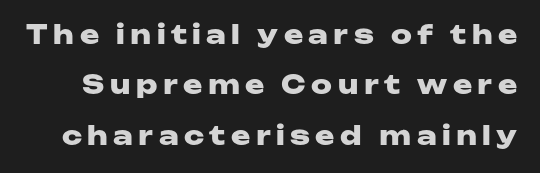
Q: Is the text bold? A: Yes.
Q: Is the text italic (slanted)? A: No, it is upright.
Q: Is the text underlined? A: No.
Q: Is the spacing between letters normal or unusually wide? A: Unusually wide.
Q: Is the spacing between lines tight, normal or loose? A: Loose.
